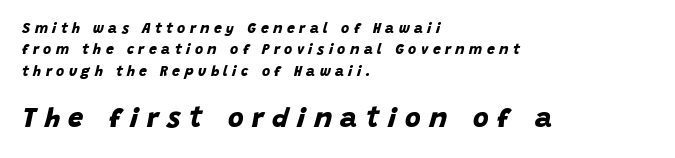
The compositor pushed each line to the left boundary. The rendering enlarges the type as you move from the upper chunk to the lower. Compared with typical body copy, the letter spacing here is much looser. The space directly below the letters is spotless.
